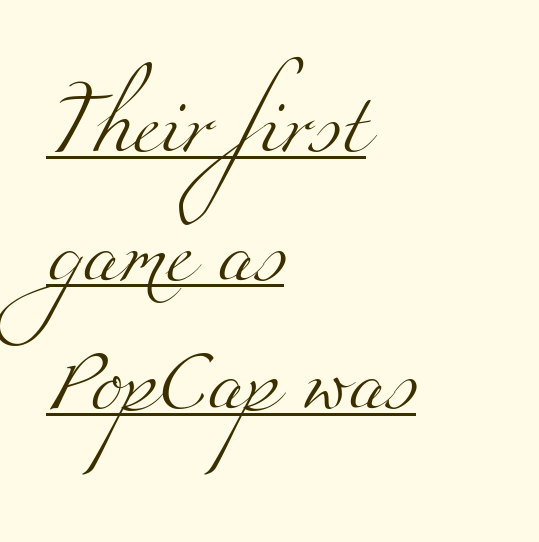
{"bold": "no", "weight": "light", "width": "wide", "stroke_contrast": "medium", "x_height": "small", "monospaced": "no", "underline": "yes", "align": "left", "line_spacing": "loose", "line_spacing_ratio": 2.11, "letter_spacing": "normal", "letter_spacing_em": 0.0, "glyph_px": 61}
